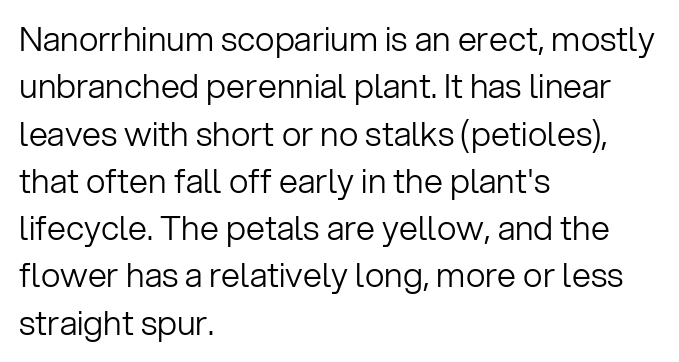
Is there much room between lines? A standard amount, neither cramped nor airy. Is the block centered? No — it sits flush against the left margin. The tracking reads as untouched default to a designer's eye. The type family on display is of the sans-serif kind. This is the regular roman posture of the typeface.
